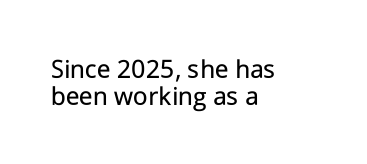
The image shows 28 px regular-weight sans-serif type, upright; set left-aligned, tight line spacing (0.98x), normal letter spacing, not underlined; low stroke contrast and a medium x-height.
